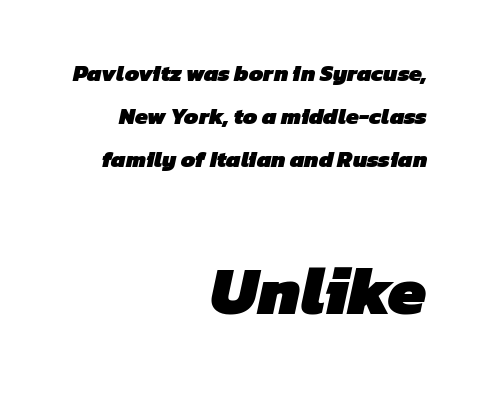
Look at the glyph heights: the lower group is clearly the bigger setting. Does the copy run flush right? Yes — the right margin is perfectly even. Is the letter spacing exaggerated? No — it looks like the ordinary default. Here the designer chose a conventional face with non-uniform glyph widths.
